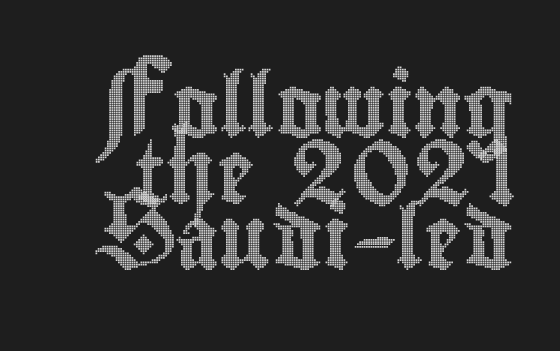
Do the characters align in a grid? No, the font is proportional. Compared with typical body copy, the letter spacing here is the same. The line-height multiplier appears low, near solid setting. This is the regular roman posture of the typeface. Glance below the letters and you will spot only blank space.
